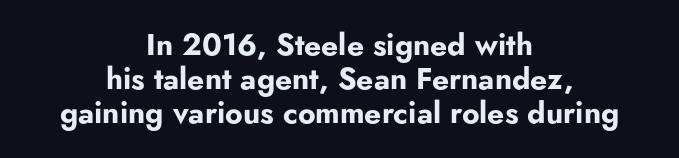
{"serif": "no", "italic": "no", "bold": "yes", "weight": "bold", "width": "normal", "stroke_contrast": "low", "x_height": "small", "monospaced": "no", "underline": "no", "align": "center", "line_spacing": "tight", "line_spacing_ratio": 1.14, "letter_spacing": "normal", "letter_spacing_em": 0.0, "glyph_px": 30}
